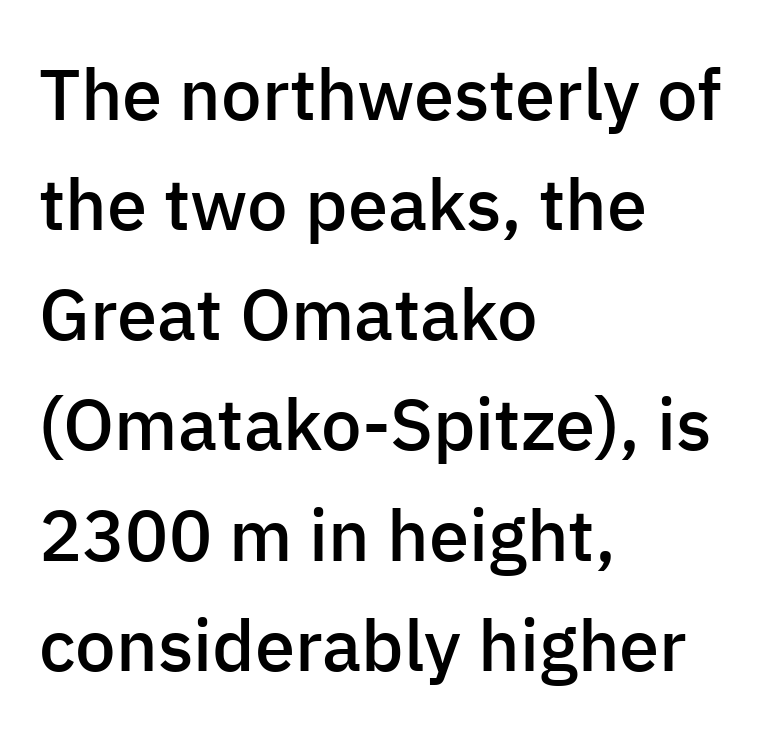
Q: Is the text bold? A: Semi-bold.
Q: Is the text italic (slanted)? A: No, it is upright.
Q: Is the typeface a serif or a sans-serif typeface? A: Sans-serif.
Q: Is the text underlined? A: No.
Q: How is the paragraph aligned? A: Left-aligned.
Q: Is the spacing between letters normal or unusually wide? A: Normal.
Q: Is the spacing between lines tight, normal or loose? A: Normal.
Q: Width (condensed, normal, or wide)? A: Normal.
Q: Stroke contrast? A: Low.
Q: x-height? A: Medium.
Q: Monospaced? A: No.
